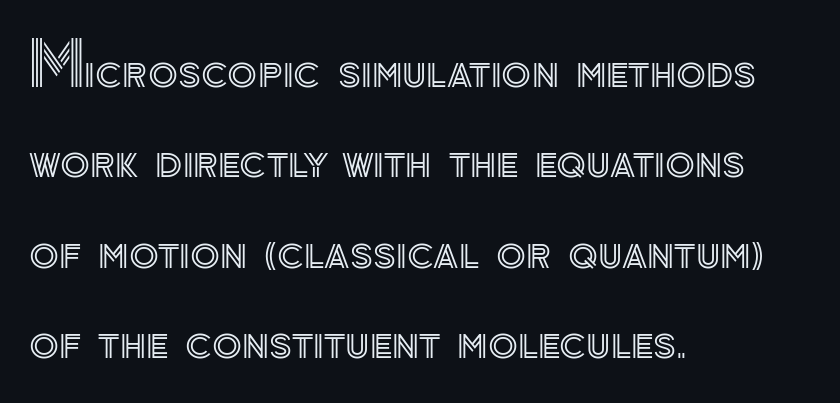
{"italic": "no", "width": "normal", "x_height": "small", "monospaced": "no", "underline": "no", "align": "left", "line_spacing": "normal", "line_spacing_ratio": 1.48, "letter_spacing": "normal", "letter_spacing_em": 0.0, "glyph_px": 61}
